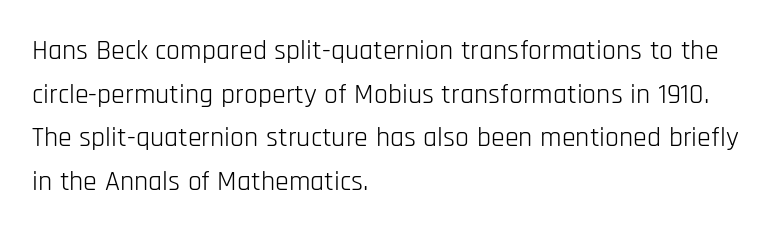
Posture: straight, roman, zero tilt. You could call the tracking neutral — neither tight nor loose. This reads as an unemphasized weight, regular at the heaviest. Do the characters align in a grid? No, the font is proportional. The paragraph has a hard left edge and a soft right edge. The designer went with a sans here, leaving each stem footless.
